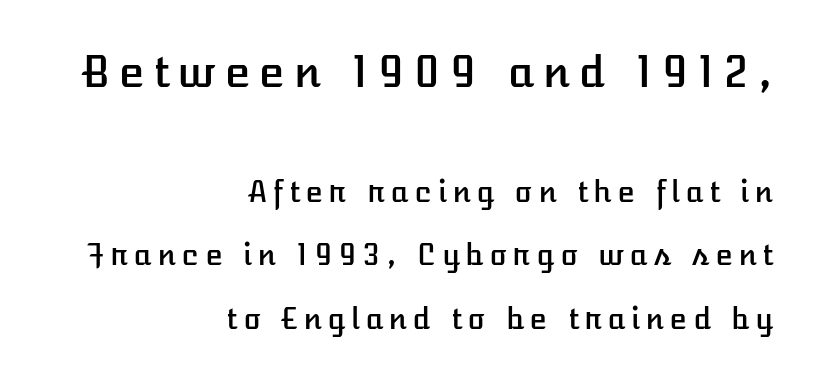
The image shows 43 px text type, upright; set right-aligned, loose line spacing (2.19x), not underlined; the first (top) block is 1.48x larger; low stroke contrast and a medium x-height.
